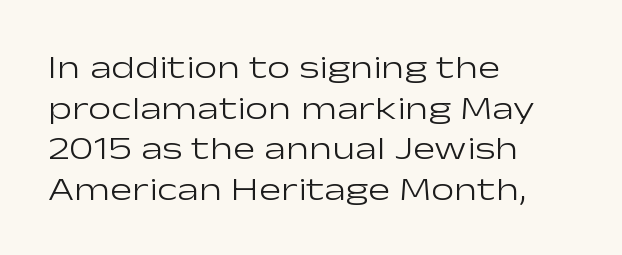
{"serif": "no", "italic": "no", "bold": "no", "weight": "light", "width": "wide", "stroke_contrast": "low", "x_height": "medium", "monospaced": "no", "underline": "no", "align": "left", "line_spacing_ratio": 1.23, "letter_spacing": "normal", "letter_spacing_em": 0.0, "glyph_px": 33}
